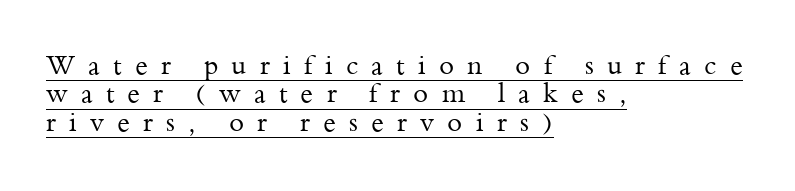
Q: Is the text bold? A: No.
Q: Is the text italic (slanted)? A: No, it is upright.
Q: Is the text underlined? A: Yes.
Q: How is the paragraph aligned? A: Left-aligned.
Q: Is the spacing between letters normal or unusually wide? A: Unusually wide.
Q: Is the spacing between lines tight, normal or loose? A: Tight.
